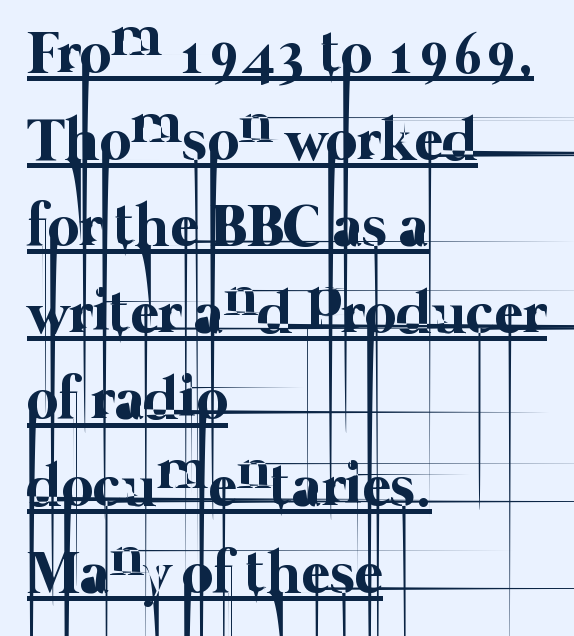
Q: Is the text bold? A: No.
Q: Is the text underlined? A: Yes.
Q: How is the paragraph aligned? A: Left-aligned.
Q: Is the spacing between letters normal or unusually wide? A: Normal.
Q: Is the spacing between lines tight, normal or loose? A: Normal.
Q: Width (condensed, normal, or wide)? A: Normal.
Q: Stroke contrast? A: Low.
Q: x-height? A: Medium.
Q: Monospaced? A: No.
